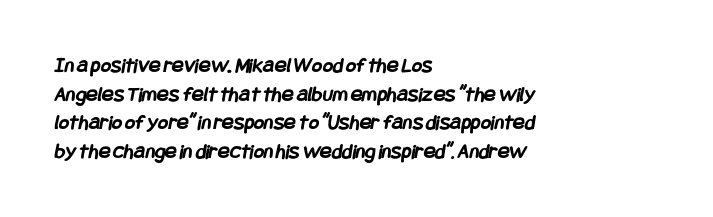
The image shows 22 px bold type; set left-aligned, normal line spacing (1.3x), normal letter spacing, not underlined.
